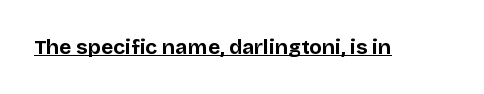
The image shows 21 px bold type, upright; set normal letter spacing, underlined.
